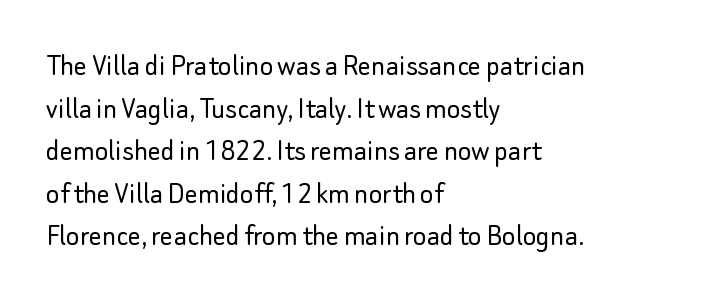
The image shows 32 px light sans-serif type, upright; set left-aligned, normal line spacing (1.33x), normal letter spacing, not underlined; low stroke contrast and a small x-height.
